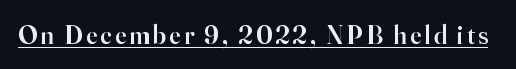
Q: Is the text bold? A: Semi-bold.
Q: Is the text italic (slanted)? A: No, it is upright.
Q: Is the text underlined? A: Yes.
